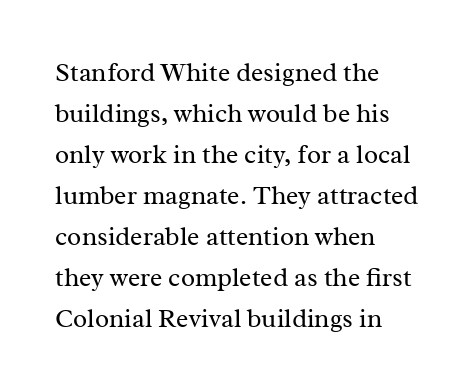
The words here are not underlined. Unbolded letterforms with no extra heft. Quick note: interline space is typical. These lines stack with their left ends in a neat column. Ordinary non-slanted type is in use. Here the glyphs are tracked normally, forming tight word shapes.
